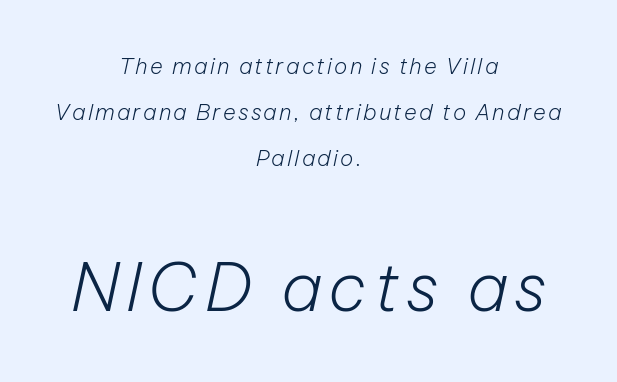
Nothing heavy about these letters — not bold at all. A typesetter would call this proportional, since set widths differ per character. Notice the wide empty band between every row — that's loose leading. Is the type slanted? Yes — the strokes lean at a clear angle. Lines of text with bare space underneath. A student would notice the bottom passage is typeset larger than what precedes it.
